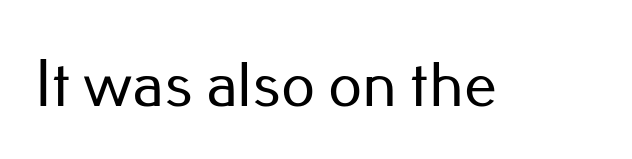
{"serif": "no", "italic": "no", "width": "normal", "stroke_contrast": "low", "x_height": "small", "monospaced": "no", "underline": "no", "letter_spacing": "normal", "letter_spacing_em": 0.0, "glyph_px": 66}
